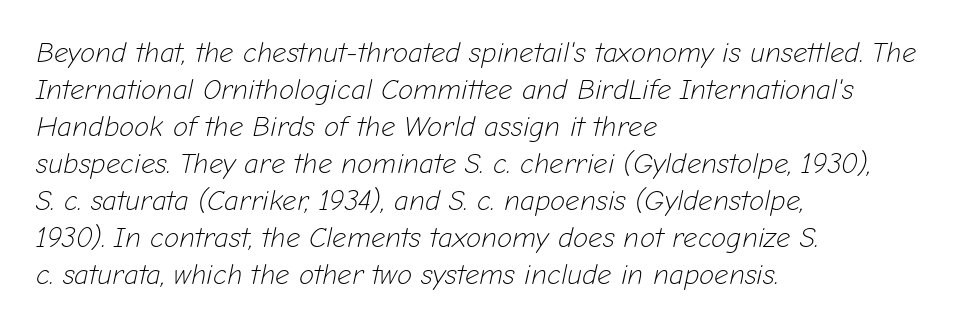
{"italic": "yes", "lean": "right", "slant_degrees": 12, "bold": "no", "weight": "light", "width": "normal", "stroke_contrast": "low", "x_height": "medium", "monospaced": "no", "underline": "no", "align": "left", "line_spacing": "normal", "line_spacing_ratio": 1.32, "letter_spacing": "normal", "letter_spacing_em": 0.0, "glyph_px": 28}
